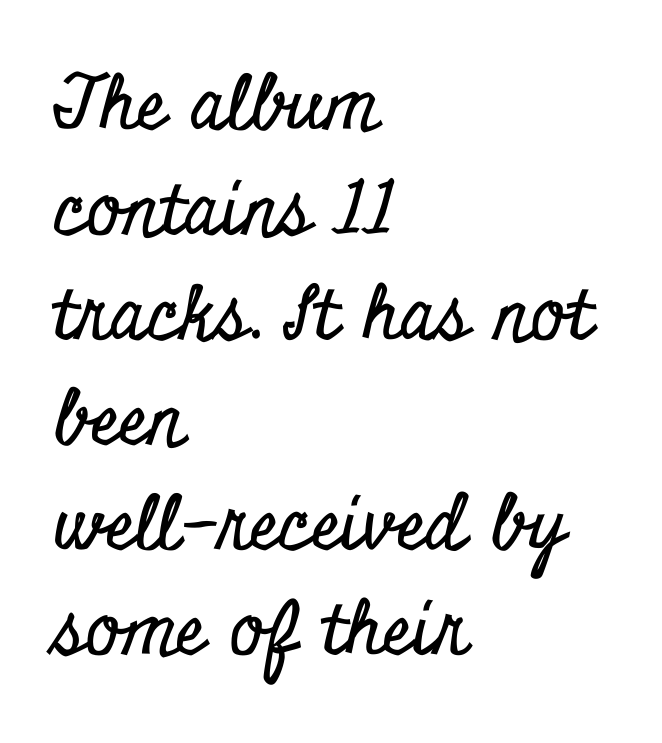
Regular leading. The rendering shows small feet on the letterforms — a serif design. The passage shown is not underscored anywhere. This rendering leaves character spacing at its baseline value.
